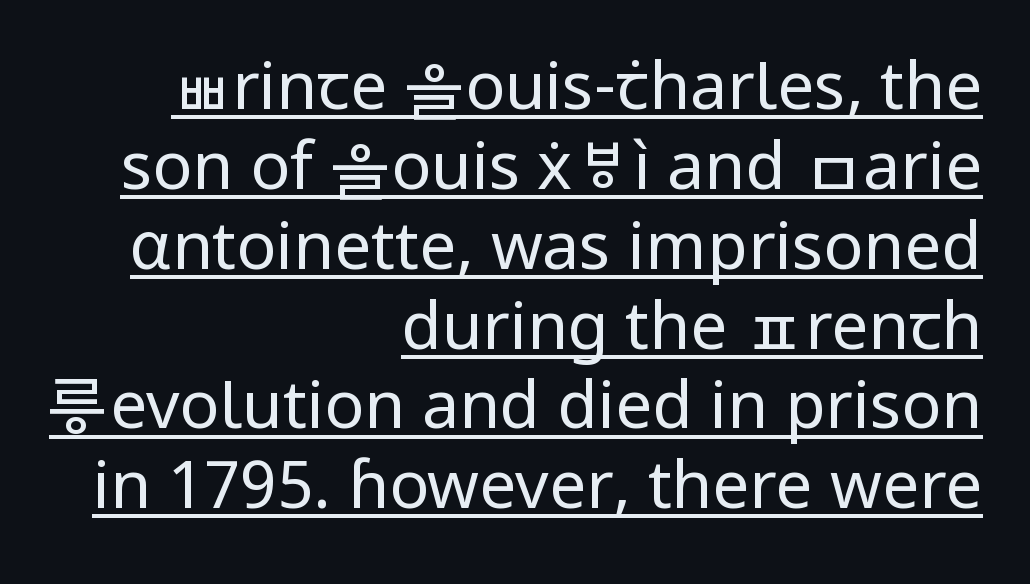
Q: Is the text bold? A: No.
Q: Is the text italic (slanted)? A: No, it is upright.
Q: Is the typeface a serif or a sans-serif typeface? A: Sans-serif.
Q: Is the text underlined? A: Yes.
Q: How is the paragraph aligned? A: Right-aligned.
Q: Is the spacing between letters normal or unusually wide? A: Normal.
Q: Width (condensed, normal, or wide)? A: Normal.
Q: Stroke contrast? A: Low.
Q: x-height? A: Medium.
Q: Monospaced? A: No.
